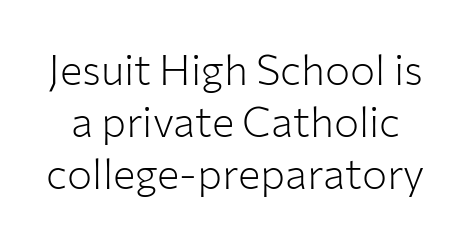
The image shows 42 px light sans-serif type, upright; set line spacing 1.24x, normal letter spacing, not underlined; low stroke contrast and a medium x-height.
